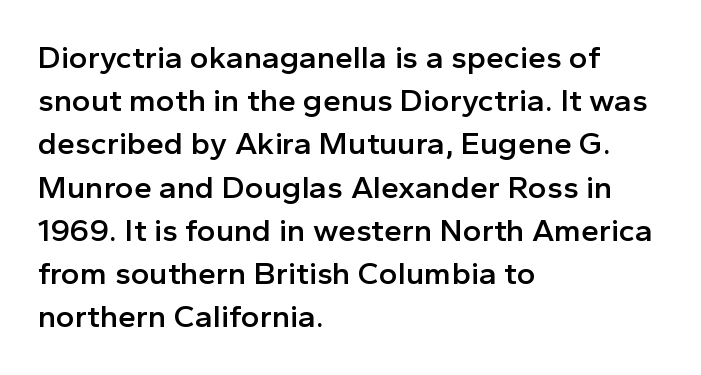
Q: Is the text bold? A: Semi-bold.
Q: Is the text italic (slanted)? A: No, it is upright.
Q: Is the typeface a serif or a sans-serif typeface? A: Sans-serif.
Q: Is the text underlined? A: No.
Q: How is the paragraph aligned? A: Left-aligned.
Q: Is the spacing between letters normal or unusually wide? A: Normal.
Q: Is the spacing between lines tight, normal or loose? A: Normal.
Q: Width (condensed, normal, or wide)? A: Normal.
Q: x-height? A: Medium.
Q: Monospaced? A: No.
